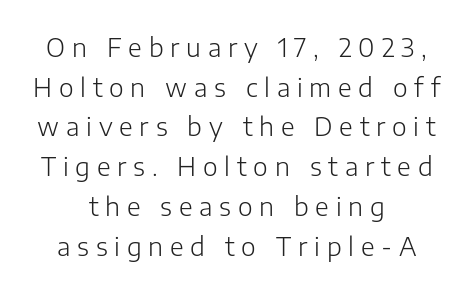
Q: Is the text bold? A: No.
Q: Is the text italic (slanted)? A: No, it is upright.
Q: Is the text underlined? A: No.
Q: How is the paragraph aligned? A: Centered.
Q: Is the spacing between letters normal or unusually wide? A: Unusually wide.
Q: Is the spacing between lines tight, normal or loose? A: Normal.
